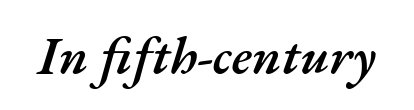
The image shows 53 px semibold type, italic (leaning right); set normal letter spacing, not underlined; medium stroke contrast and a small x-height.
